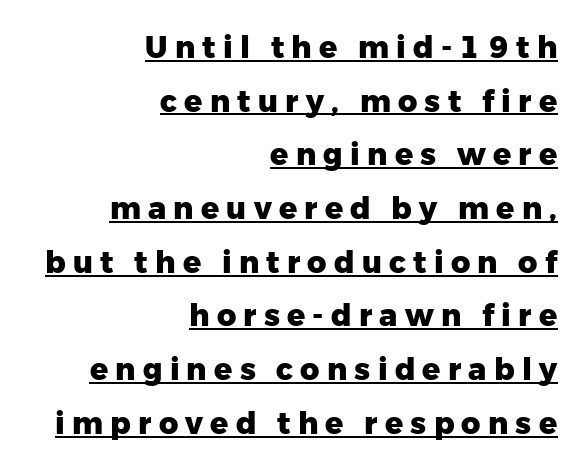
Q: Is the text bold? A: Yes.
Q: Is the text italic (slanted)? A: No, it is upright.
Q: Is the typeface a serif or a sans-serif typeface? A: Sans-serif.
Q: Is the text underlined? A: Yes.
Q: How is the paragraph aligned? A: Right-aligned.
Q: Is the spacing between letters normal or unusually wide? A: Unusually wide.
Q: Width (condensed, normal, or wide)? A: Normal.
Q: Stroke contrast? A: Low.
Q: x-height? A: Medium.
Q: Monospaced? A: No.
